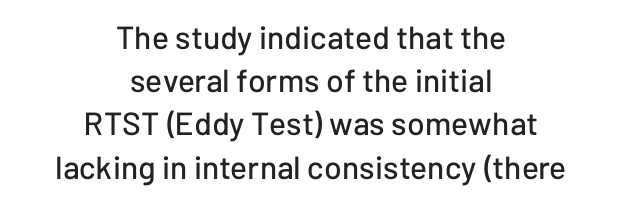
{"serif": "no", "italic": "no", "width": "normal", "stroke_contrast": "low", "x_height": "medium", "monospaced": "no", "underline": "no", "align": "center", "line_spacing": "normal", "line_spacing_ratio": 1.35, "letter_spacing": "normal", "letter_spacing_em": 0.0, "glyph_px": 32}
